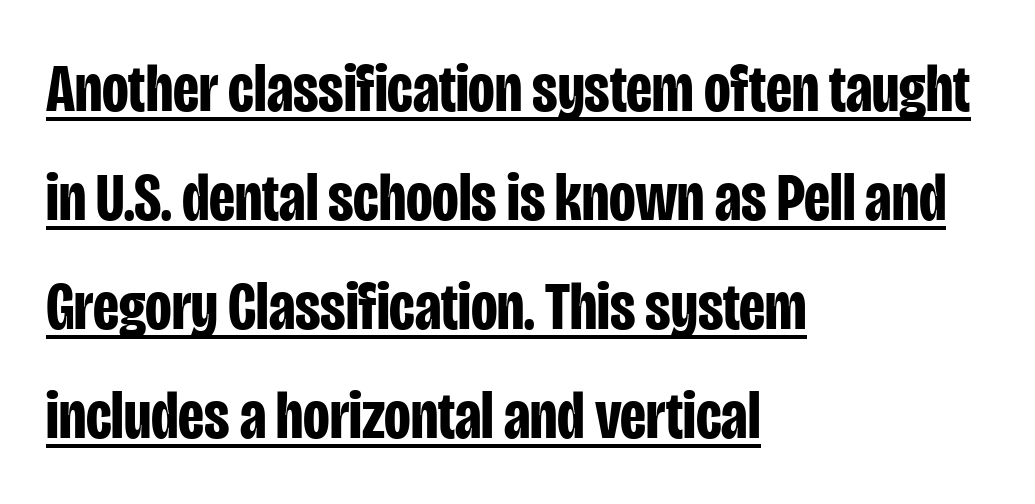
The image shows 69 px bold, condensed sans-serif type, upright; set left-aligned, normal line spacing (1.58x), normal letter spacing, underlined; low stroke contrast and a large x-height.
